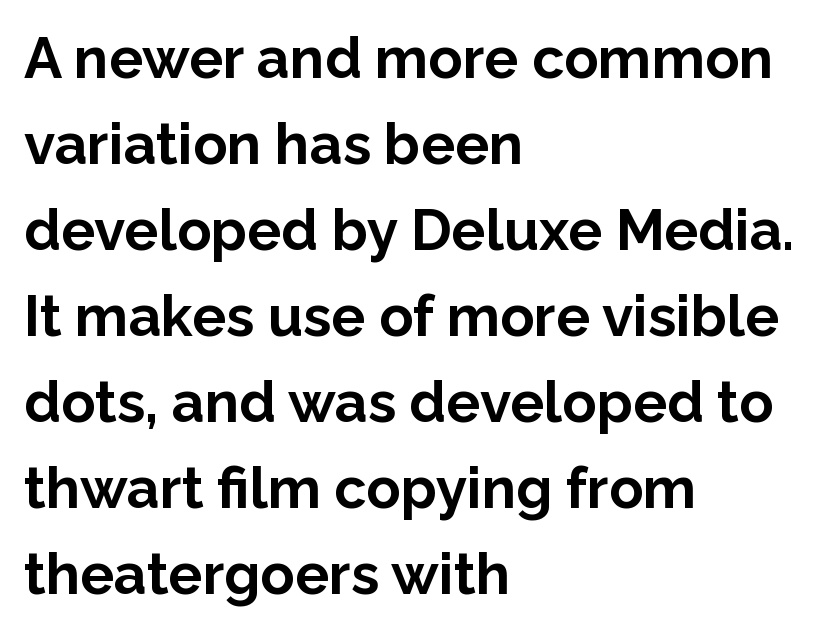
The image shows 57 px bold sans-serif type, upright; set left-aligned, normal line spacing (1.51x), normal letter spacing, not underlined; low stroke contrast and a medium x-height.
